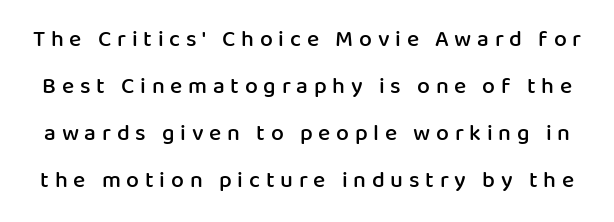
{"italic": "no", "bold": "semi", "underline": "no", "line_spacing": "loose", "line_spacing_ratio": 2.05, "letter_spacing": "wide", "letter_spacing_em": 0.25, "glyph_px": 23}
